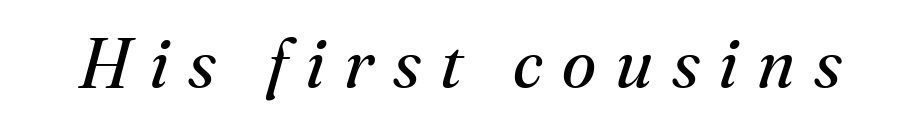
Q: Is the text bold? A: No.
Q: Is the text italic (slanted)? A: Yes, it leans right by about 16 degrees.
Q: Is the typeface a serif or a sans-serif typeface? A: Serif.
Q: Is the text underlined? A: No.
Q: Is the spacing between letters normal or unusually wide? A: Unusually wide.
Q: Width (condensed, normal, or wide)? A: Normal.
Q: Stroke contrast? A: Medium.
Q: x-height? A: Small.
Q: Monospaced? A: No.
